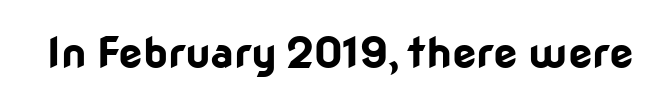
Q: Is the text bold? A: Yes.
Q: Is the text italic (slanted)? A: No, it is upright.
Q: Is the typeface a serif or a sans-serif typeface? A: Sans-serif.
Q: Is the text underlined? A: No.
Q: Is the spacing between letters normal or unusually wide? A: Normal.
Q: Width (condensed, normal, or wide)? A: Normal.
Q: Stroke contrast? A: Low.
Q: x-height? A: Medium.
Q: Monospaced? A: No.
